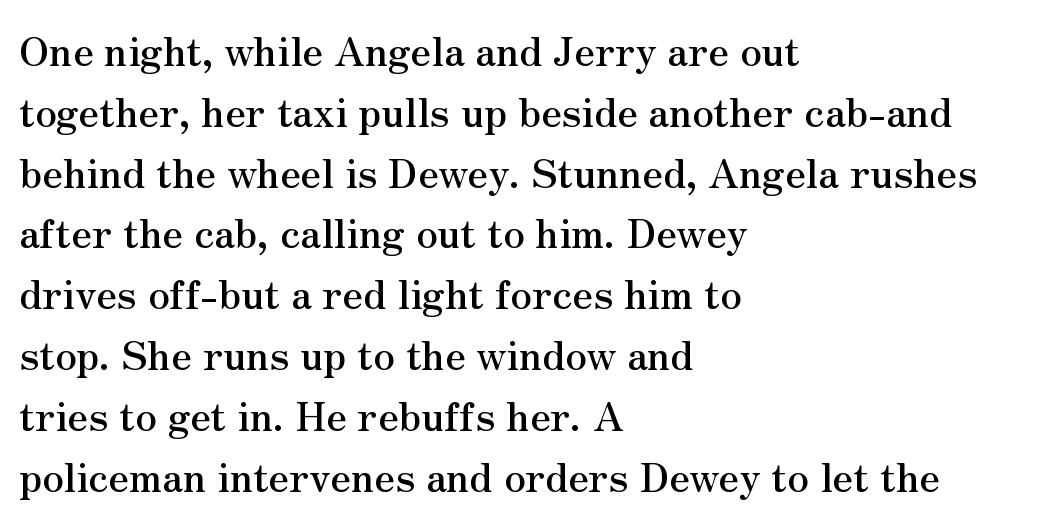
Q: Is the text italic (slanted)? A: No, it is upright.
Q: Is the typeface a serif or a sans-serif typeface? A: Serif.
Q: Is the text underlined? A: No.
Q: How is the paragraph aligned? A: Left-aligned.
Q: Is the spacing between letters normal or unusually wide? A: Normal.
Q: Is the spacing between lines tight, normal or loose? A: Normal.
Q: Width (condensed, normal, or wide)? A: Normal.
Q: Stroke contrast? A: Medium.
Q: x-height? A: Small.
Q: Monospaced? A: No.
